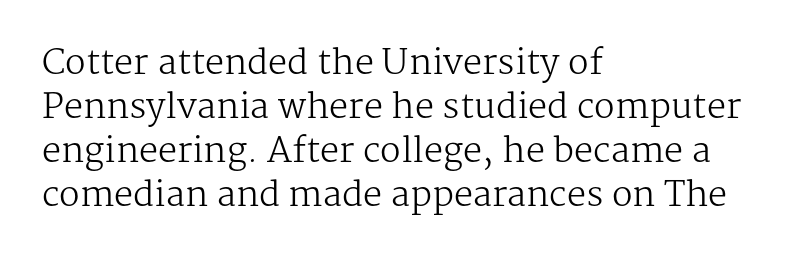
{"serif": "yes", "italic": "no", "bold": "no", "weight": "regular", "width": "normal", "stroke_contrast": "medium", "x_height": "medium", "monospaced": "no", "underline": "no", "align": "left", "line_spacing": "normal", "line_spacing_ratio": 1.29, "letter_spacing": "normal", "letter_spacing_em": 0.0, "glyph_px": 34}
